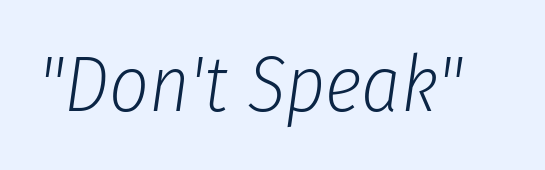
The image shows 78 px light, condensed type, italic (leaning right); set normal letter spacing, not underlined; low stroke contrast and a medium x-height.
